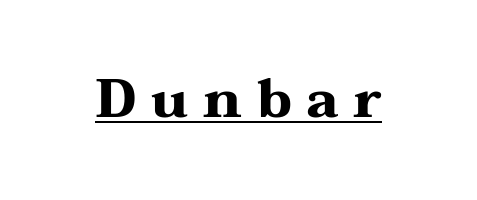
The image shows 53 px heavy, wide serif type, upright; set unusually wide letter spacing (+0.28 em), underlined; medium stroke contrast and a medium x-height.
